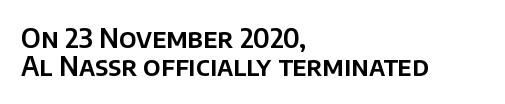
The image shows 26 px text type, upright; set left-aligned, tight line spacing (1.09x), normal letter spacing, not underlined.
